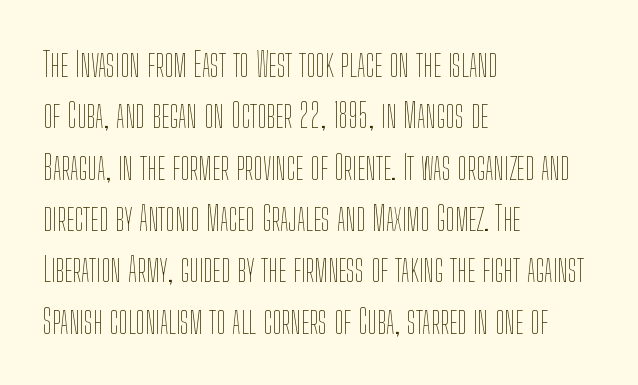
Here the designer chose a conventional face with non-uniform glyph widths. Vertical stems look standard width or narrower in stroke. Regarding leading, the lines here are spaced in the standard way. The rag falls on the right side of this text block.
